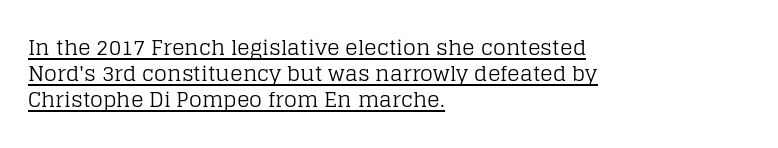
The typesetter chose a ragged-right arrangement here. The letters stand upright; this is a roman face. Beneath each row of characters lies a ruled line. Inter-character spacing is left at the font's built-in metrics. Letters have the restrained weight of plain body copy at most.
